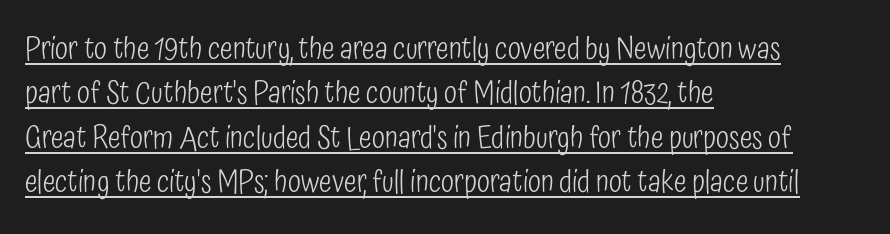
Students, observe: this is what conventionally led text looks like. The lines in this sample share a left origin and differ only in where they stop. Students, observe the line beneath the letters — that is underlining. These lines were composed using upright roman letters. The passage shown is typeset with a sans-serif family.
